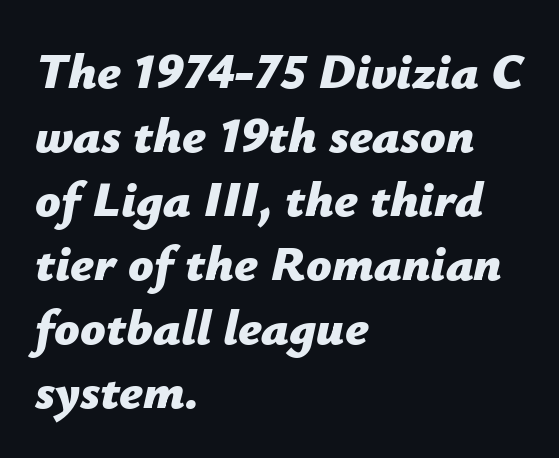
Q: Is the text bold? A: Yes.
Q: Is the text italic (slanted)? A: Yes, it leans right by about 12 degrees.
Q: Is the text underlined? A: No.
Q: How is the paragraph aligned? A: Left-aligned.
Q: Is the spacing between letters normal or unusually wide? A: Normal.
Q: Is the spacing between lines tight, normal or loose? A: Normal.
Q: Width (condensed, normal, or wide)? A: Normal.
Q: Stroke contrast? A: Low.
Q: x-height? A: Medium.
Q: Monospaced? A: No.
